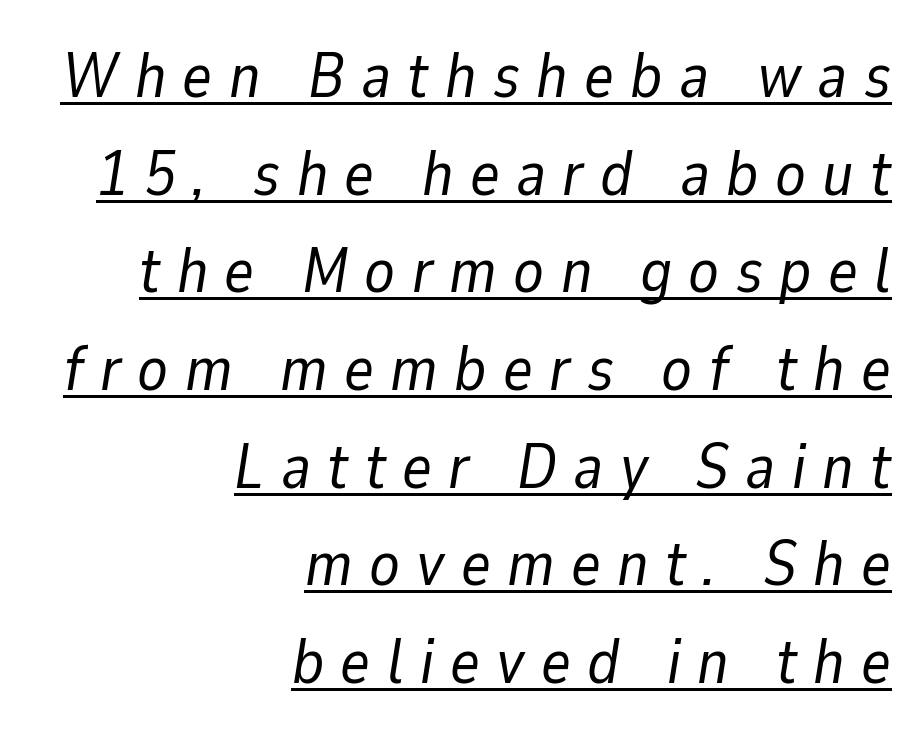
Q: Is the text bold? A: No.
Q: Is the text italic (slanted)? A: Yes, it leans right by about 9 degrees.
Q: Is the text underlined? A: Yes.
Q: How is the paragraph aligned? A: Right-aligned.
Q: Is the spacing between letters normal or unusually wide? A: Unusually wide.
Q: Is the spacing between lines tight, normal or loose? A: Normal.
Q: Width (condensed, normal, or wide)? A: Normal.
Q: Stroke contrast? A: Low.
Q: x-height? A: Medium.
Q: Monospaced? A: No.
